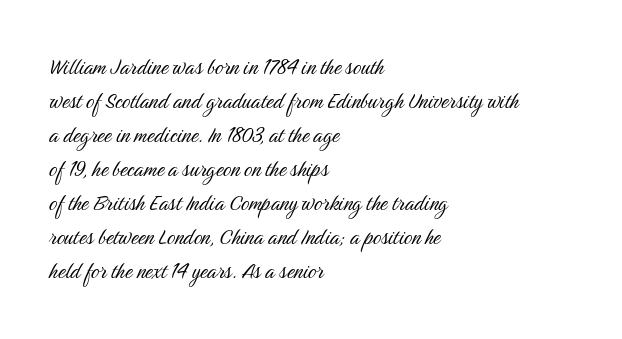
Descenders are the only things crossing below the line. All the whitespace from short lines collects on the right. The letters sit at their default tracking, neither squeezed nor spread.
